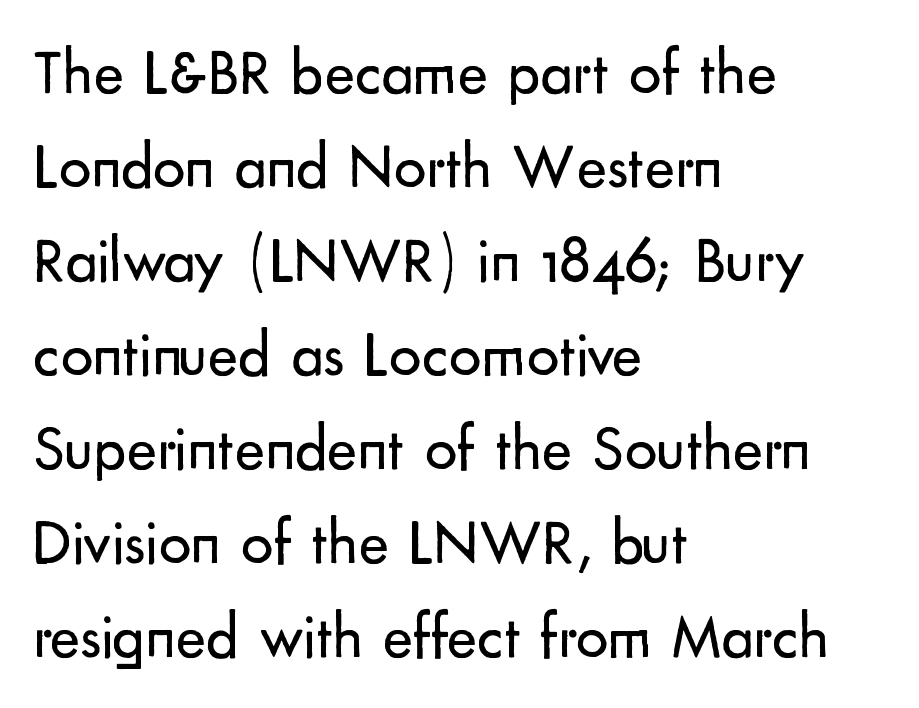
The image shows 64 px regular-weight sans-serif type, upright; set left-aligned, normal line spacing (1.47x), normal letter spacing, not underlined; low stroke contrast and a small x-height.
